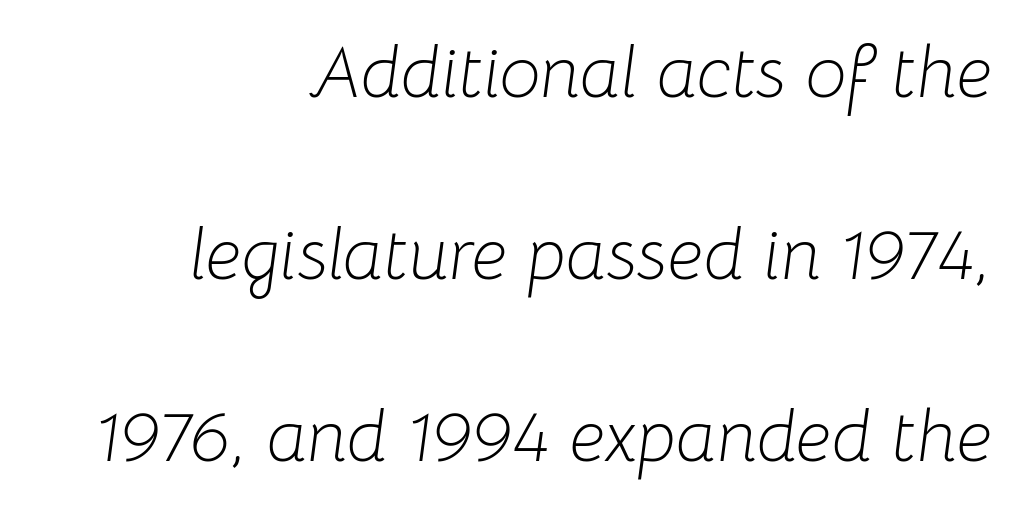
The image shows 73 px light type, italic (leaning right); set right-aligned, loose line spacing (2.49x), normal letter spacing, not underlined; low stroke contrast and a medium x-height.
